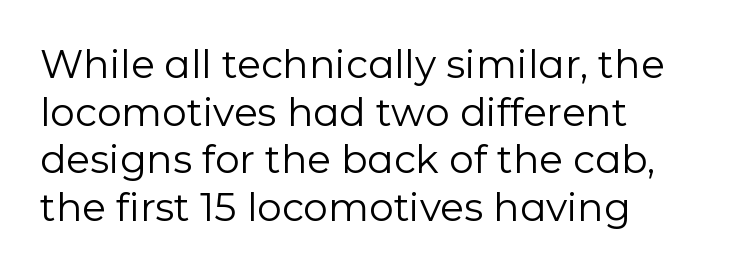
The image shows 39 px regular-weight sans-serif type, upright; set left-aligned, line spacing 1.22x, normal letter spacing, not underlined; low stroke contrast and a medium x-height.
